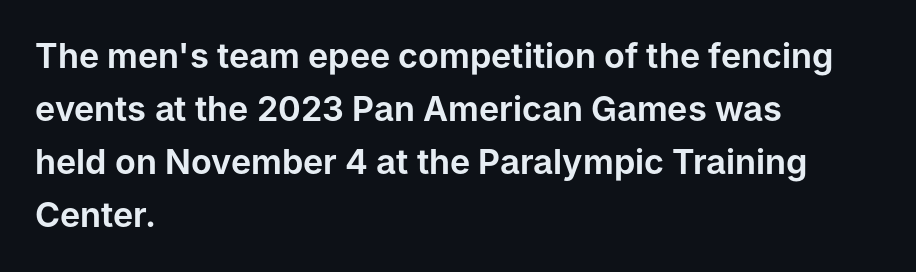
The image shows 34 px sans-serif type, upright; set left-aligned, normal line spacing (1.56x), normal letter spacing, not underlined; low stroke contrast and a medium x-height.
